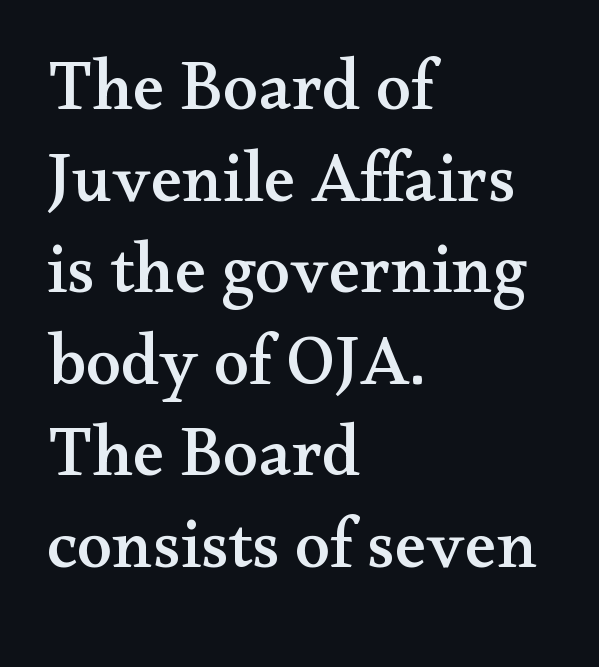
Q: Is the text italic (slanted)? A: No, it is upright.
Q: Is the typeface a serif or a sans-serif typeface? A: Serif.
Q: Is the text underlined? A: No.
Q: How is the paragraph aligned? A: Left-aligned.
Q: Is the spacing between letters normal or unusually wide? A: Normal.
Q: Is the spacing between lines tight, normal or loose? A: Normal.
Q: Width (condensed, normal, or wide)? A: Wide.
Q: Stroke contrast? A: Medium.
Q: x-height? A: Small.
Q: Monospaced? A: No.
